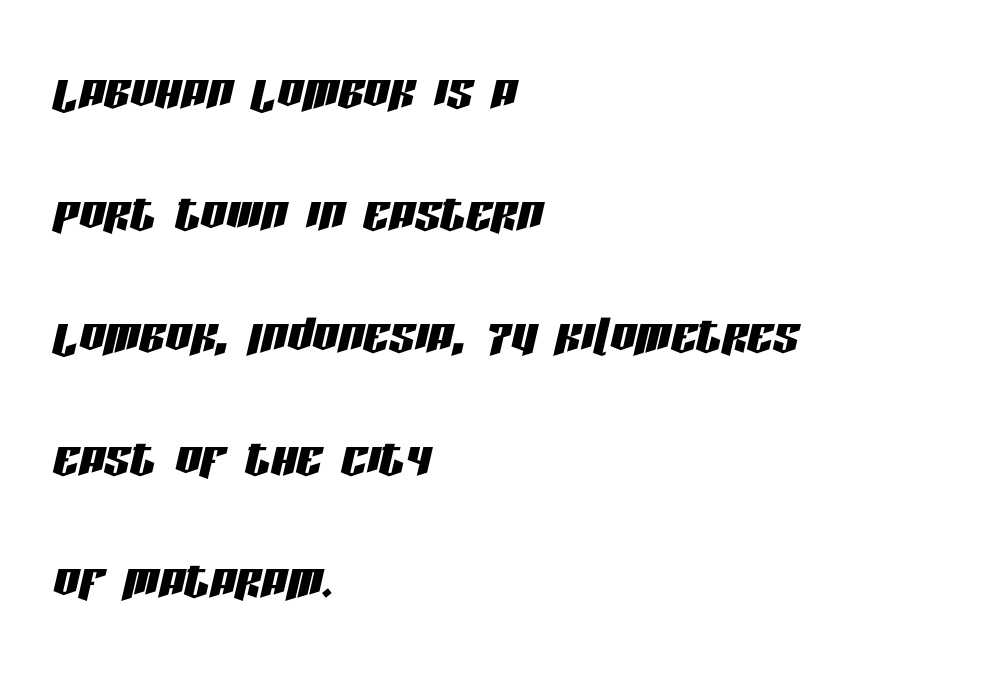
The image shows 64 px condensed type, italic (leaning right); set left-aligned, loose line spacing (1.91x), normal letter spacing, not underlined; low stroke contrast and a large x-height.
